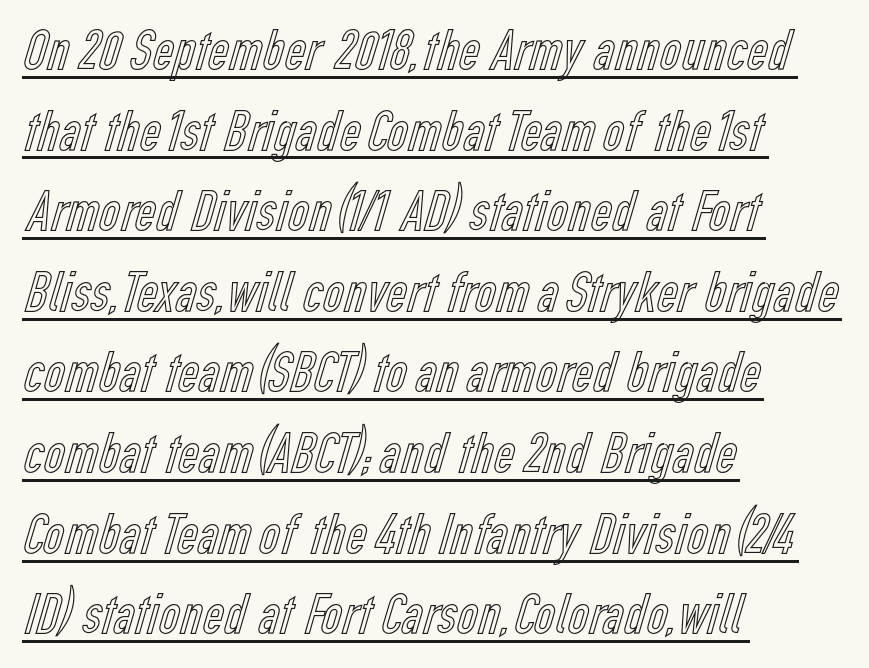
This is underlined copy, the kind a proofreader might mark for attention. Spacing verdict: proportional, widths tailored to each character. Alignment: flush left. Regarding leading, the lines here are spaced in the standard way.
